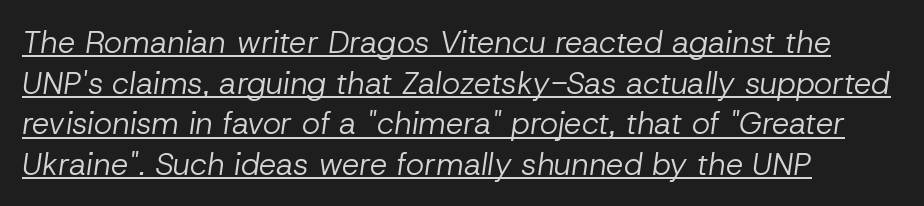
Students, observe the line beneath the letters — that is underlining. Compared with a typical body face, this is equally light or lighter still. Compared with a centered layout, this one pins lines to the left instead. These lines were composed using italics. Here the designer chose a conventional face with non-uniform glyph widths. Honestly, the letter spacing is just normal — you wouldn't notice it.
